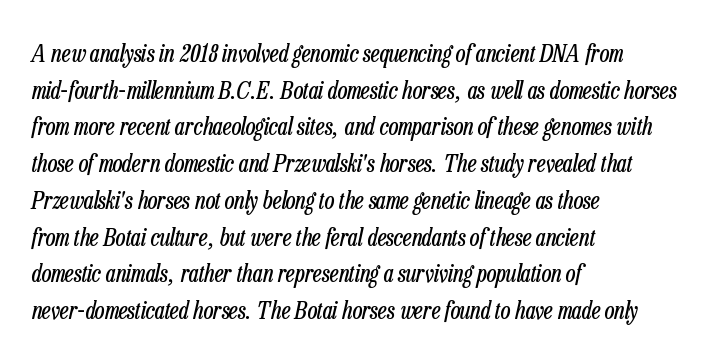
The baseline area is clear. Is the type heavy? It reads as light-to-regular instead. These lines are set flush left with a ragged right edge. This rendering leaves character spacing at its baseline value. Posture: slanted. Each new line begins a customary step beneath the previous one.
